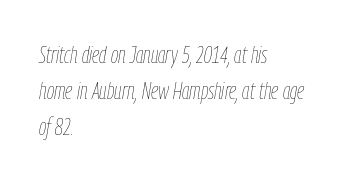
The rendering applies a slant to the glyphs. Notice how the passage keeps a crisp vertical edge on the left only. There is no visible air inserted between adjacent glyphs. The strip under each line holds only bare page. Weight class: somewhere from thin through regular. Vertical spacing — default.
